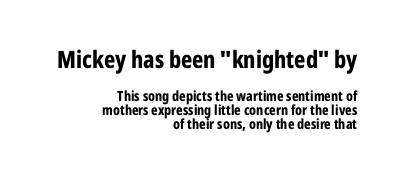
The image shows 24 px bold type, upright; set right-aligned, tight line spacing (1.02x), normal letter spacing, not underlined; the first (top) block is 1.71x larger.
